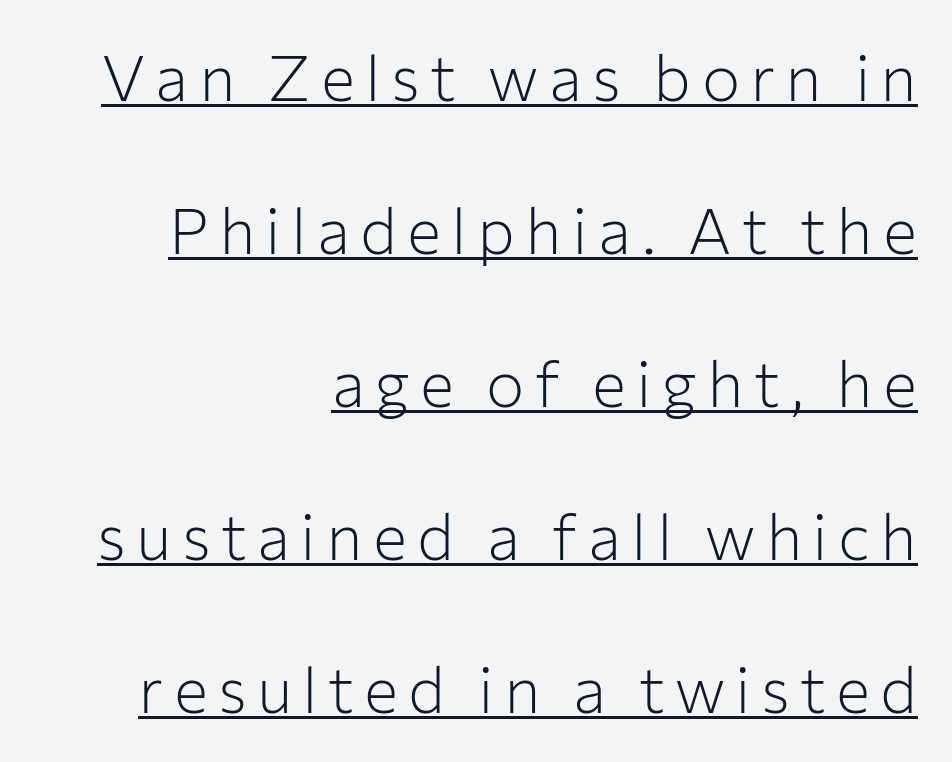
{"serif": "no", "italic": "no", "bold": "no", "weight": "light", "width": "normal", "stroke_contrast": "low", "x_height": "medium", "monospaced": "no", "underline": "yes", "align": "right", "line_spacing": "loose", "line_spacing_ratio": 2.39, "glyph_px": 64}
